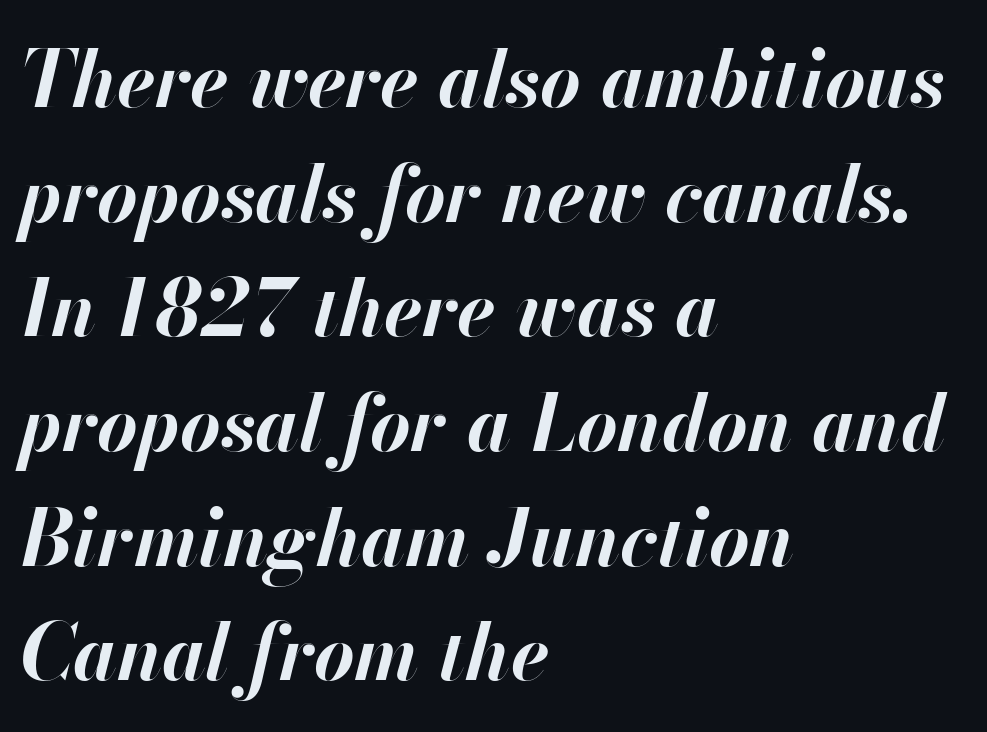
Note the varied advance widths — an 'i' is clearly narrower than an 'm'. This is oblique type, the kind used for emphasis or titles. Thick stems and heavy bowls — unmistakably bold. Unmarked baselines from the first word to the last. Leftover space on each line is placed entirely after the last word. Tracking here is standard; glyphs follow each other at the usual distance.
